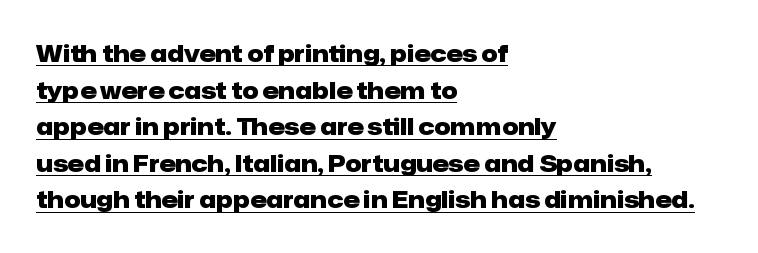
{"italic": "no", "bold": "yes", "underline": "yes", "align": "left", "line_spacing": "normal", "line_spacing_ratio": 1.59, "letter_spacing": "normal", "letter_spacing_em": 0.0, "glyph_px": 23}
